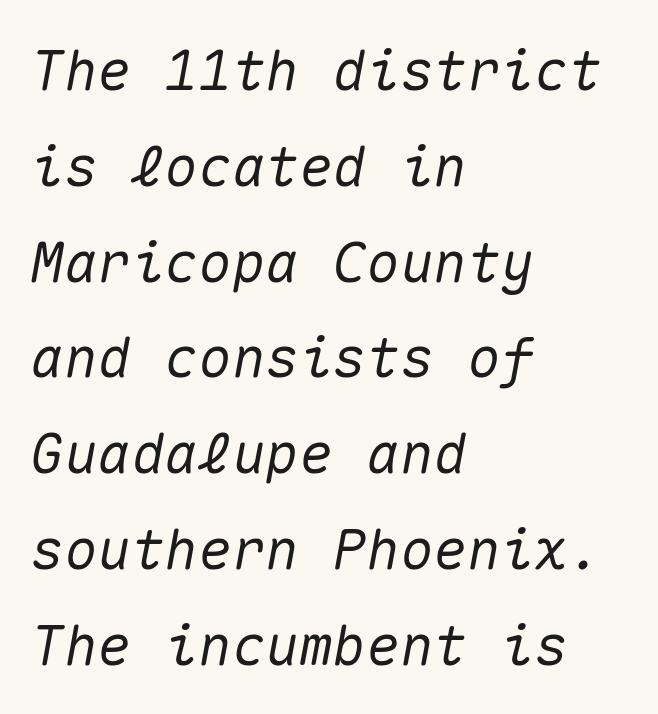
Short and long lines alike share a common starting point at left. This sample uses an oblique cut, with every glyph tilted off the vertical. No extra tracking has been applied to these lines. Descender tails drop into unmarked territory. The rendering uses typewriter-style spacing with identical character cells.
